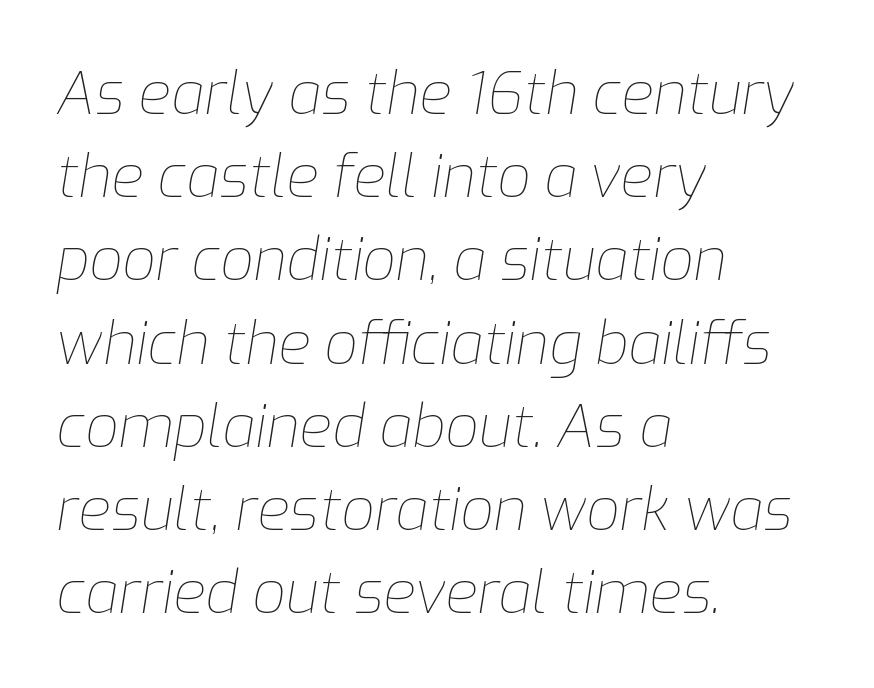
{"italic": "yes", "lean": "right", "slant_degrees": 9, "bold": "no", "weight": "thin", "width": "normal", "stroke_contrast": "low", "x_height": "medium", "monospaced": "no", "underline": "no", "align": "left", "line_spacing": "normal", "line_spacing_ratio": 1.41, "letter_spacing": "normal", "letter_spacing_em": 0.0, "glyph_px": 59}
